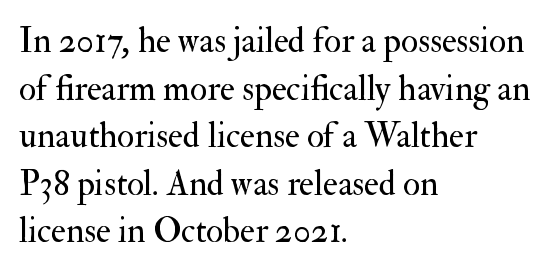
Q: Is the text bold? A: No.
Q: Is the text italic (slanted)? A: No, it is upright.
Q: Is the typeface a serif or a sans-serif typeface? A: Serif.
Q: Is the text underlined? A: No.
Q: How is the paragraph aligned? A: Left-aligned.
Q: Is the spacing between letters normal or unusually wide? A: Normal.
Q: Is the spacing between lines tight, normal or loose? A: Normal.
Q: Width (condensed, normal, or wide)? A: Normal.
Q: Stroke contrast? A: Medium.
Q: x-height? A: Small.
Q: Monospaced? A: No.
